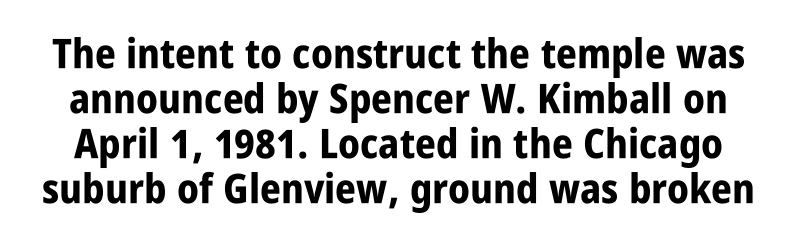
Spacing verdict: proportional, widths tailored to each character. Characters remain perfectly vertical along every line. No feet cap the strokes, marking this as sans-serif type. You could barely slide anything between these rows.
